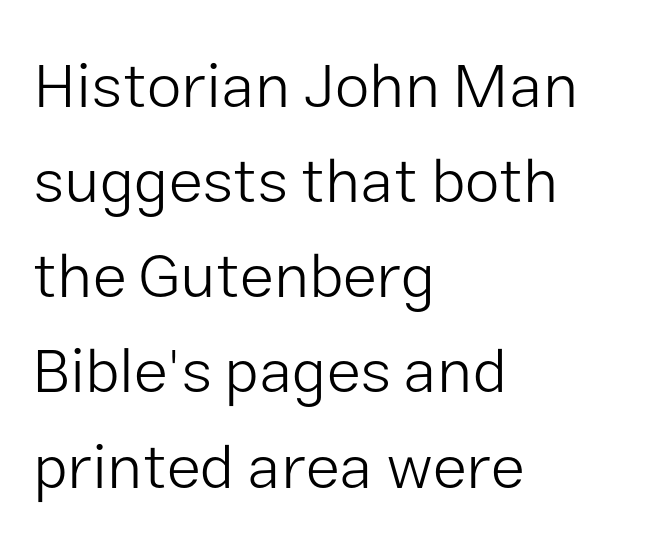
Look at the bottom of the vertical strokes: they stop flat, with no serifs. No heavy texture on the line: the type isn't bold. Italic? Not at all — the glyphs are vertical. Caption: standard tracking, unaltered. A classic flush-left, rag-right setting is used for this passage. Is this a fixed-width face? No — the glyphs have proportional, varying widths.
